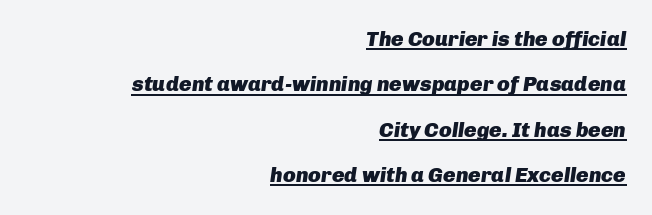
{"italic": "yes", "lean": "right", "slant_degrees": 8, "bold": "yes", "underline": "yes", "align": "right", "line_spacing": "loose", "line_spacing_ratio": 2.16, "letter_spacing": "normal", "letter_spacing_em": 0.0, "glyph_px": 21}
